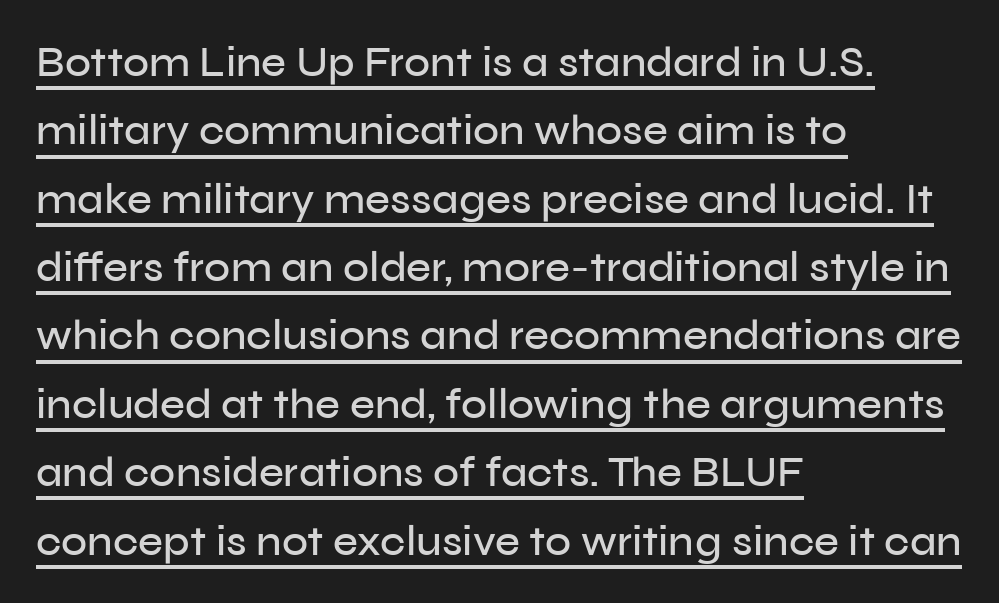
The image shows 43 px sans-serif type, upright; set left-aligned, normal line spacing (1.59x), normal letter spacing, underlined; low stroke contrast and a medium x-height.
